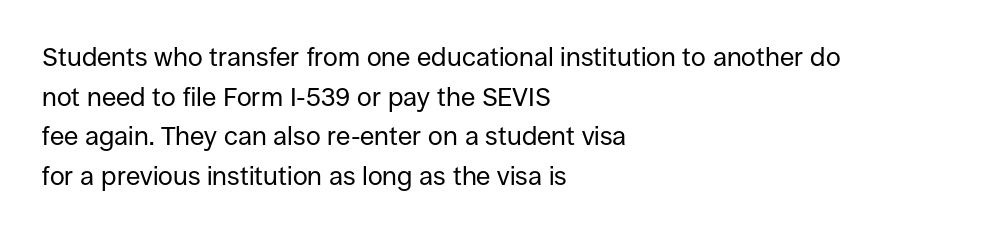
{"italic": "no", "bold": "no", "underline": "no", "align": "left", "line_spacing": "normal", "line_spacing_ratio": 1.52, "letter_spacing": "normal", "letter_spacing_em": 0.0, "glyph_px": 26}
